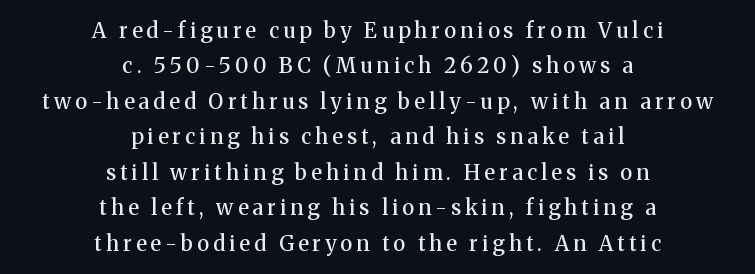
Line spacing here is normal. Clear beneath every line of the passage. Compared with a flush-left layout, this one balances lines on the center instead. Is the letter spacing exaggerated? Yes — the characters are pushed far apart.
